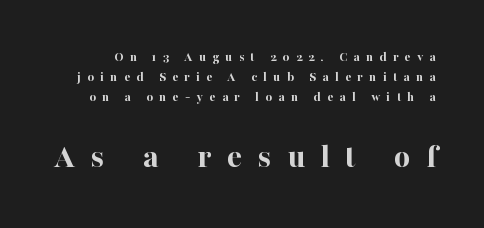
Q: Is the text bold? A: Yes.
Q: Is the text italic (slanted)? A: No, it is upright.
Q: Is the typeface a serif or a sans-serif typeface? A: Serif.
Q: Is the text underlined? A: No.
Q: Is the spacing between letters normal or unusually wide? A: Unusually wide.
Q: Is the spacing between lines tight, normal or loose? A: Normal.
Q: Which block of text is set in a larger size, the first (top) or the second (bottom)? A: The second (bottom) one.
Q: Width (condensed, normal, or wide)? A: Normal.
Q: Stroke contrast? A: High.
Q: x-height? A: Medium.
Q: Monospaced? A: No.
